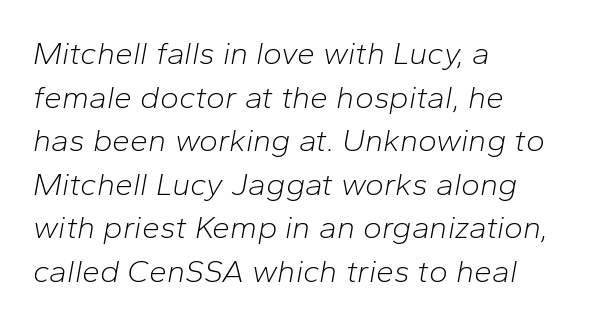
Spacing verdict: proportional, widths tailored to each character. The glyphs look as if they've been sheared to an angle. Descenders are the only things crossing below the line. No chunkiness to these letters — they're not bold. Nobody touched the tracking dial on this one.
